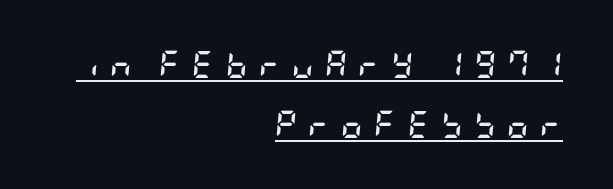
{"italic": "yes", "lean": "right", "slant_degrees": 5, "bold": "yes", "underline": "yes", "align": "right", "line_spacing": "loose", "line_spacing_ratio": 2.22, "letter_spacing": "wide", "letter_spacing_em": 0.41, "glyph_px": 27}
